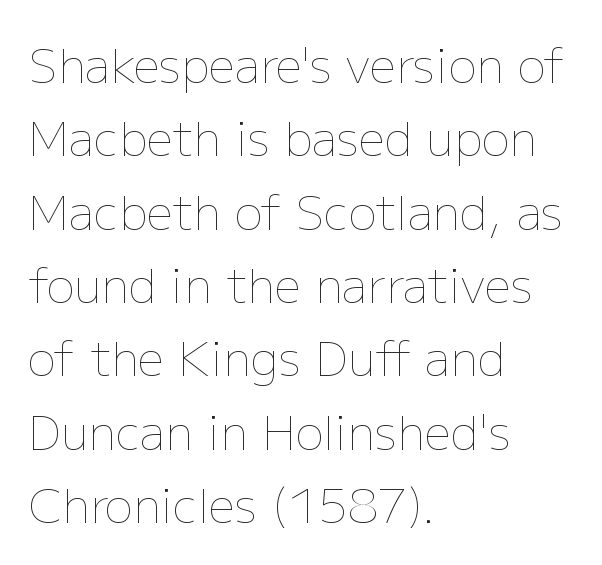
Q: Is the text bold? A: No.
Q: Is the text italic (slanted)? A: No, it is upright.
Q: Is the text underlined? A: No.
Q: How is the paragraph aligned? A: Left-aligned.
Q: Is the spacing between letters normal or unusually wide? A: Normal.
Q: Is the spacing between lines tight, normal or loose? A: Normal.
Q: Width (condensed, normal, or wide)? A: Normal.
Q: Stroke contrast? A: Low.
Q: x-height? A: Medium.
Q: Monospaced? A: No.
